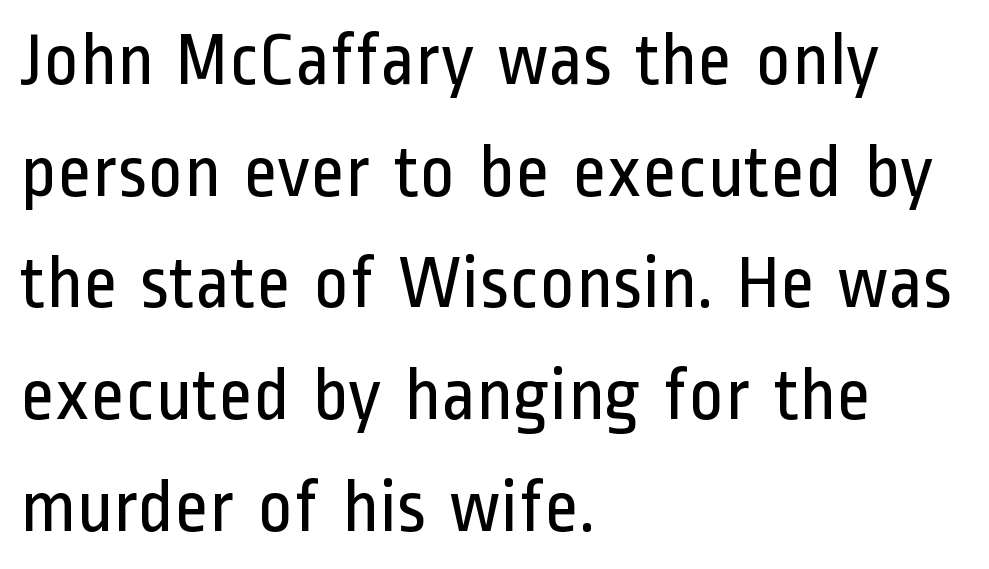
The image shows 75 px regular-weight, condensed sans-serif type, upright; set left-aligned, normal line spacing (1.49x), normal letter spacing, not underlined; low stroke contrast and a medium x-height.
